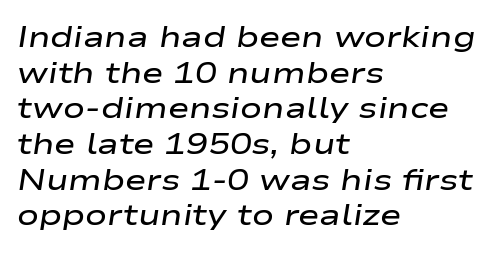
Q: Is the text bold? A: Semi-bold.
Q: Is the text italic (slanted)? A: Yes, it leans right by about 9 degrees.
Q: Is the text underlined? A: No.
Q: How is the paragraph aligned? A: Left-aligned.
Q: Is the spacing between letters normal or unusually wide? A: Normal.
Q: Width (condensed, normal, or wide)? A: Wide.
Q: Stroke contrast? A: Low.
Q: x-height? A: Medium.
Q: Monospaced? A: No.
